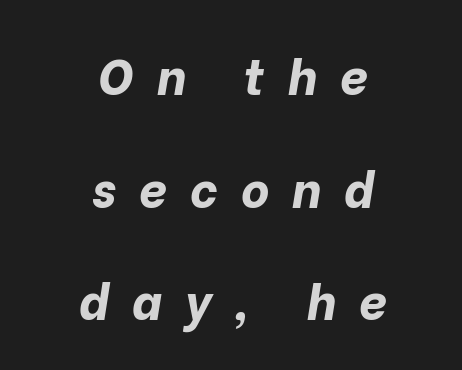
You could not count columns in this text — the font is proportionally spaced. The compositor balanced each line on the midline. Characters are canted at an angle relative to the baseline's perpendicular. Nobody drew a line under any word here. Short note: letters widely spaced.
